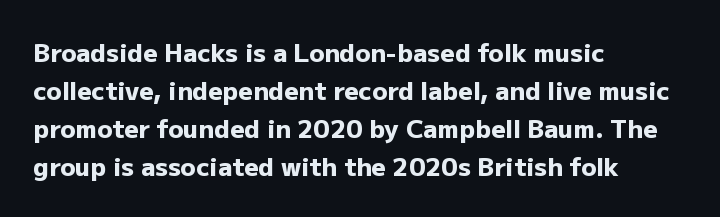
{"italic": "no", "bold": "yes", "underline": "no", "align": "left", "line_spacing": "normal", "line_spacing_ratio": 1.52, "letter_spacing": "normal", "letter_spacing_em": 0.0, "glyph_px": 25}
